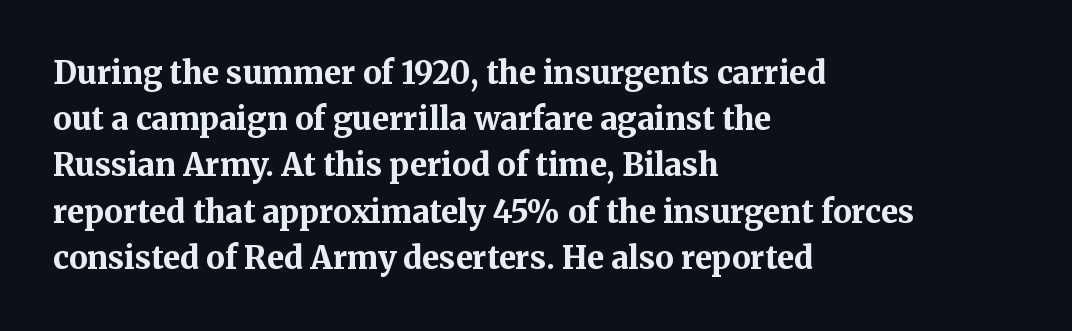
The vertical gap from one line to the next is medium. This rendering features lettering with no underline. The characters look thick and weighty, a clear bold. The lettering holds an erect, upright posture throughout. The type family on display is of the serif kind. In CSS terms this would be text-align: left.
